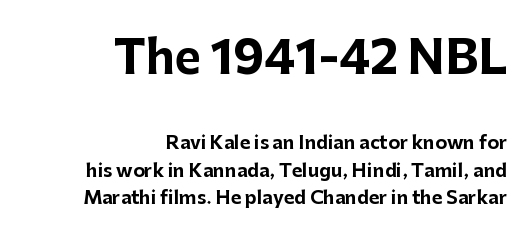
The image shows 45 px bold sans-serif type, upright; set right-aligned, normal line spacing (1.52x), normal letter spacing, not underlined; the first (top) block is 2.5x larger; low stroke contrast and a medium x-height.
